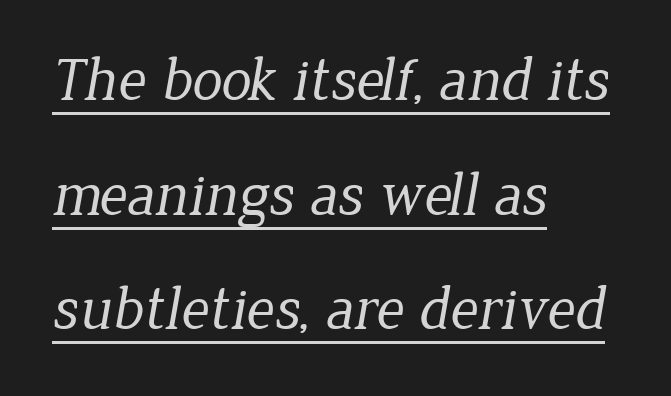
{"serif": "yes", "bold": "no", "weight": "regular", "width": "normal", "stroke_contrast": "low", "x_height": "medium", "monospaced": "no", "underline": "yes", "align": "left", "line_spacing_ratio": 1.88, "letter_spacing": "normal", "letter_spacing_em": 0.0, "glyph_px": 61}
